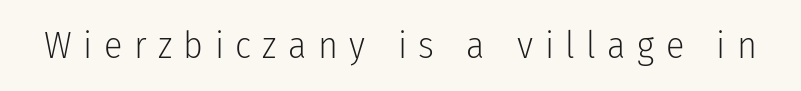
Q: Is the text bold? A: No.
Q: Is the text italic (slanted)? A: No, it is upright.
Q: Is the typeface a serif or a sans-serif typeface? A: Sans-serif.
Q: Is the text underlined? A: No.
Q: Is the spacing between letters normal or unusually wide? A: Unusually wide.
Q: Width (condensed, normal, or wide)? A: Condensed.
Q: Stroke contrast? A: Low.
Q: x-height? A: Medium.
Q: Monospaced? A: No.
